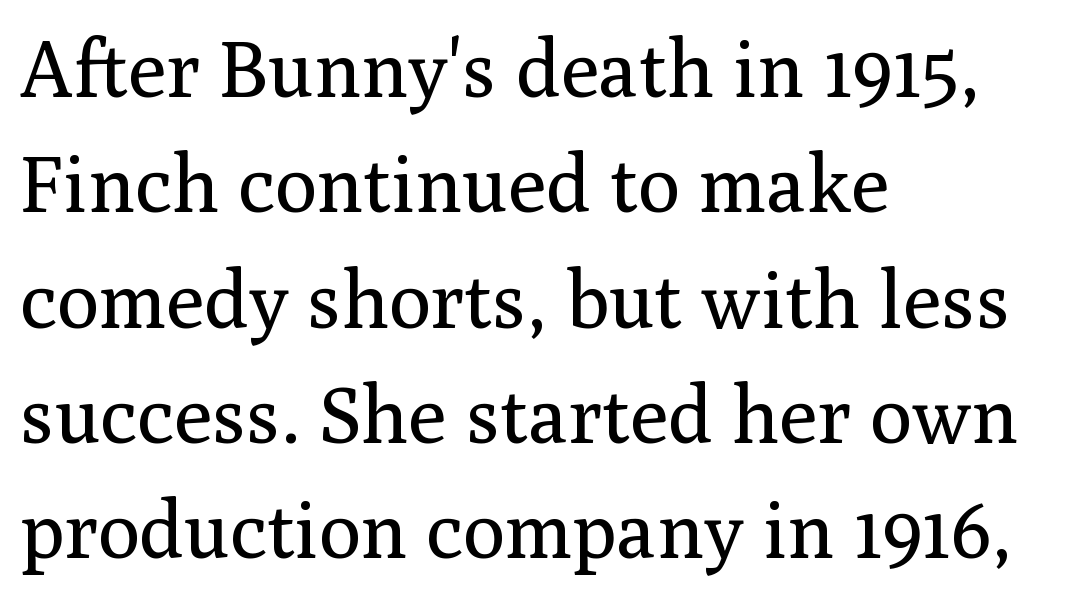
Q: Is the text bold? A: No.
Q: Is the text italic (slanted)? A: No, it is upright.
Q: Is the typeface a serif or a sans-serif typeface? A: Serif.
Q: Is the text underlined? A: No.
Q: How is the paragraph aligned? A: Left-aligned.
Q: Is the spacing between letters normal or unusually wide? A: Normal.
Q: Is the spacing between lines tight, normal or loose? A: Normal.
Q: Width (condensed, normal, or wide)? A: Normal.
Q: Stroke contrast? A: Medium.
Q: x-height? A: Medium.
Q: Monospaced? A: No.
